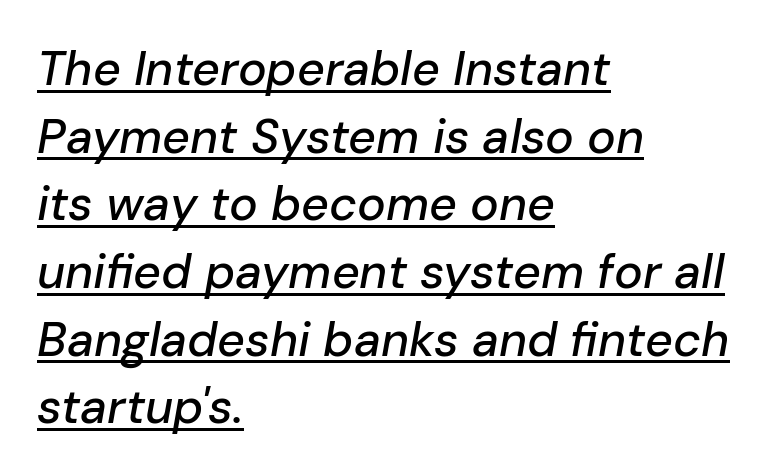
The image shows 48 px text type, italic (leaning right); set left-aligned, normal line spacing (1.41x), normal letter spacing, underlined; low stroke contrast and a medium x-height.
